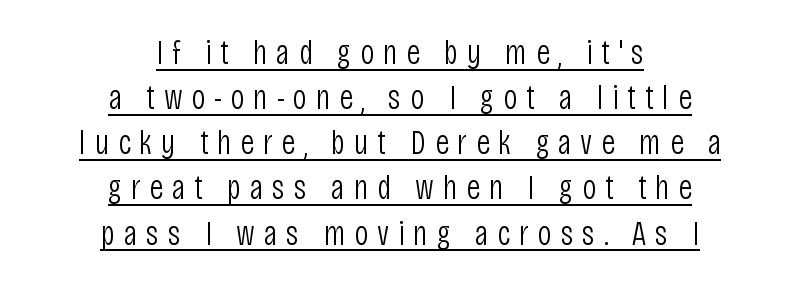
{"serif": "no", "italic": "no", "bold": "no", "weight": "light", "width": "condensed", "stroke_contrast": "low", "x_height": "large", "monospaced": "no", "underline": "yes", "align": "center", "line_spacing": "normal", "line_spacing_ratio": 1.29, "letter_spacing": "wide", "letter_spacing_em": 0.25, "glyph_px": 35}
